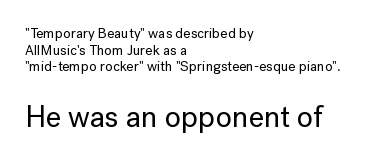
Note the varied advance widths — an 'i' is clearly narrower than an 'm'. Check where the strokes stop: nothing finishes them off — pure sans. Size hierarchy here favors the trailing block over the leading one. The space directly below the letters is spotless. Every stem runs plumb, perpendicular to the baseline.
